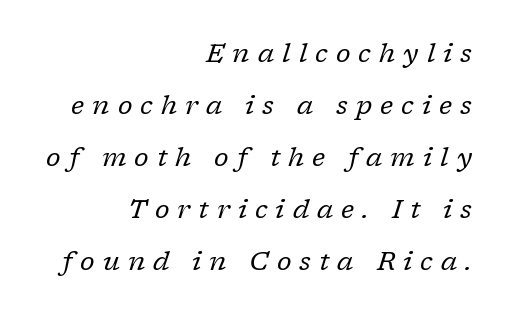
Q: Is the text bold? A: No.
Q: Is the text italic (slanted)? A: Yes, it leans right by about 17 degrees.
Q: Is the text underlined? A: No.
Q: How is the paragraph aligned? A: Right-aligned.
Q: Is the spacing between letters normal or unusually wide? A: Unusually wide.
Q: Is the spacing between lines tight, normal or loose? A: Loose.
